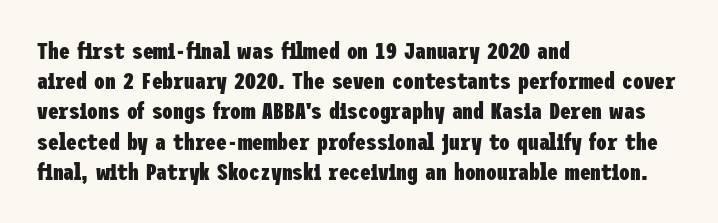
The ragged edge is on the right, which tells us the setting is flush left. The space beneath each line is pristine and unruled. This rendering leaves character spacing at its baseline value. The passage shown stacks its lines at a standard gap. Italic? Not at all — the glyphs are vertical. Emphasis by weight is at full strength: bold.
